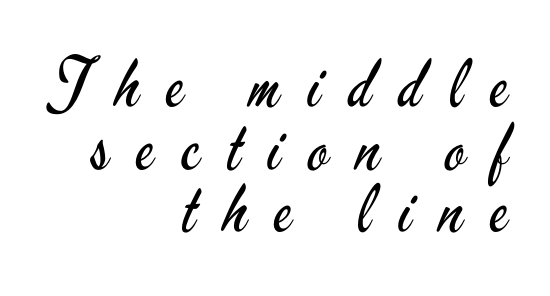
These lines are set flush right with a ragged left edge. The passage shown has open, widely tracked lettering throughout. Is this a sans? Yes — the strokes have no serifs. This sample trades vertical openness for compactness between lines.
